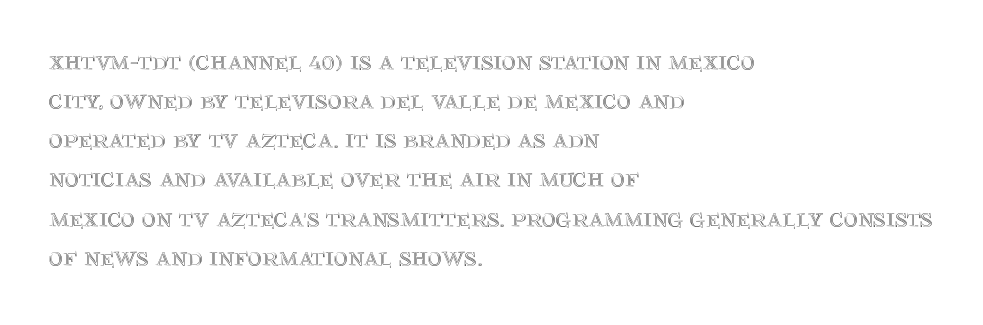
Evenly set lines give the paragraph a standard silhouette. What stands out about the letter spacing? Nothing — it is the standard amount. Glance below the letters and you will spot only blank space. The compositor pushed each line to the left boundary. The axis of the letterforms is exactly vertical.
